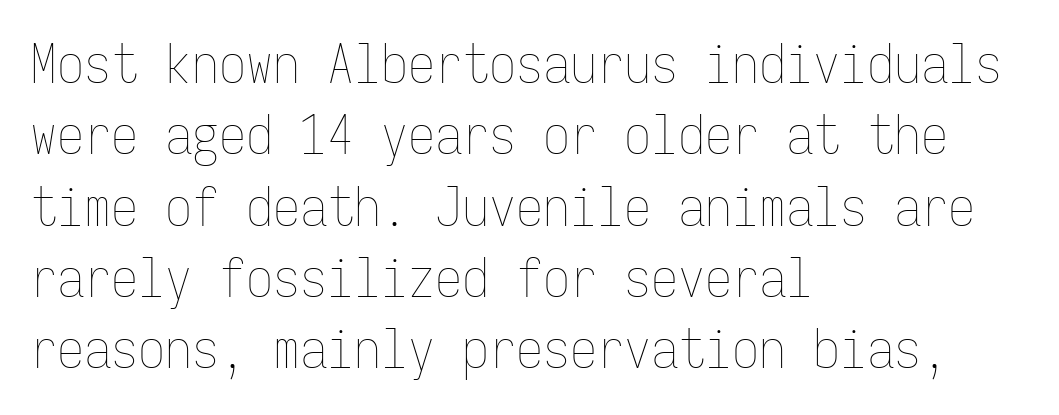
The image shows 54 px thin, condensed type, upright, monospaced; set left-aligned, normal line spacing (1.32x), normal letter spacing, not underlined; low stroke contrast and a medium x-height.
